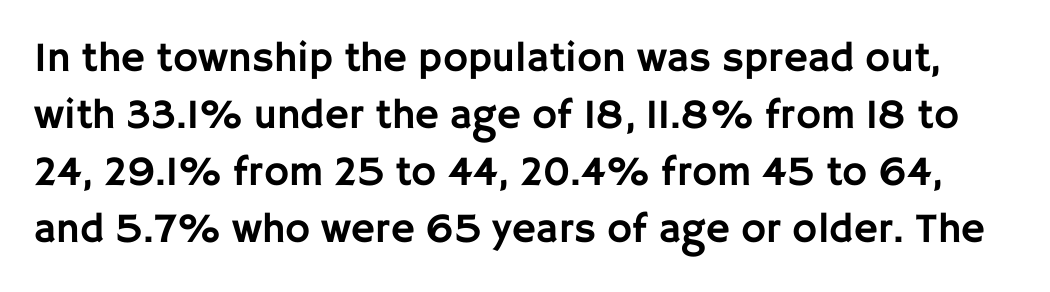
Serif or sans? Sans — the stroke terminals are bare. This sample has the flowing, uneven cadence of proportional lettering. Whoever set this chose a conventional vertical rhythm. Here the glyphs are tracked normally, forming tight word shapes. The zone under the glyphs is completely vacant. Do the letters lean? They stand straight.
